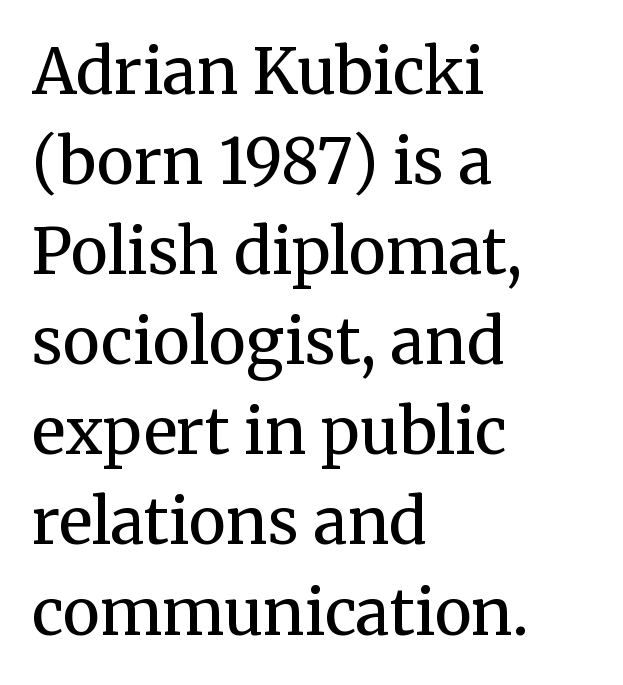
The image shows 63 px regular-weight serif type, upright; set left-aligned, normal line spacing (1.43x), normal letter spacing, not underlined; medium stroke contrast and a medium x-height.
